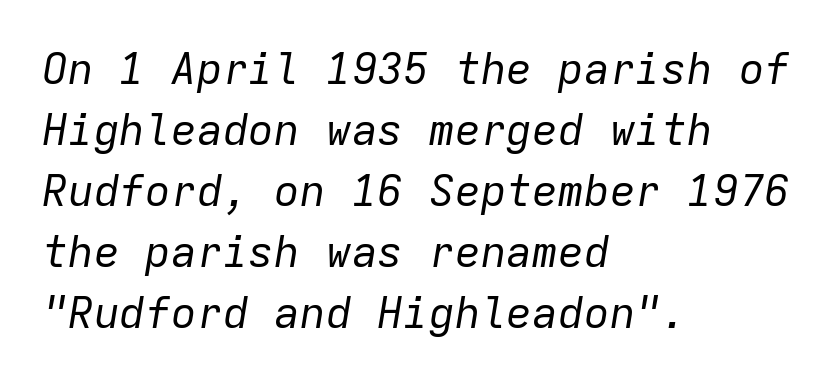
This sample uses plain, unmodified letter spacing. The face used here is monospaced, like something from a code editor. Think standard paragraph weight, or any step lighter than that. Unmarked baselines from the first word to the last. Which margin do the lines hug? The left one — the right edge is uneven. If you measured baseline to baseline, you'd find a middling distance.
